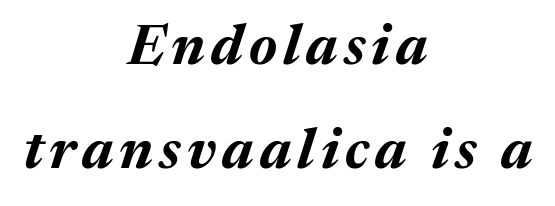
{"italic": "yes", "lean": "right", "slant_degrees": 17, "bold": "yes", "weight": "bold", "width": "normal", "stroke_contrast": "medium", "x_height": "medium", "monospaced": "no", "underline": "no", "align": "center", "line_spacing_ratio": 1.86, "glyph_px": 56}
